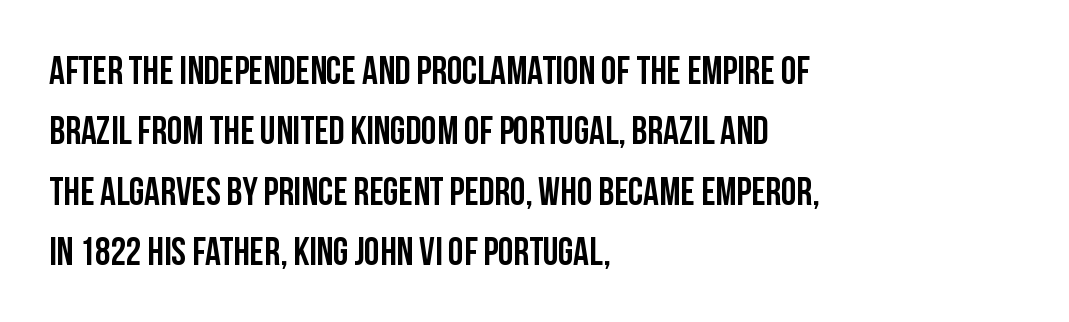
Is the block centered? No — it sits flush against the left margin. Looks like regular typesetting: each glyph gets only the width it needs. The rendering shows plain stroke endings on the letterforms — a sans-serif design. Type without underlining. The designer left line spacing at the default. These lines were composed using upright roman letters.
